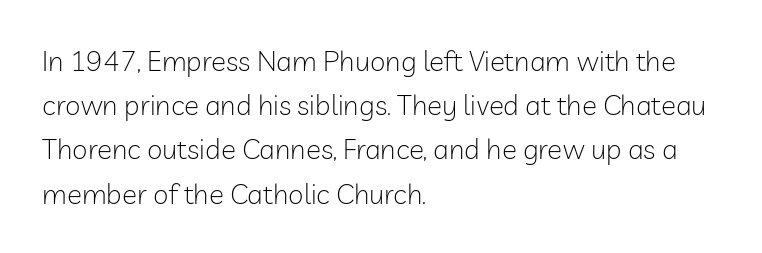
You can tell from the bare stems that sans-serif type was used. Ascenders rise straight up at ninety degrees. Underline: absent. Compared with typical body copy, the letter spacing here is the same. Vertical stems look standard width or narrower in stroke.
